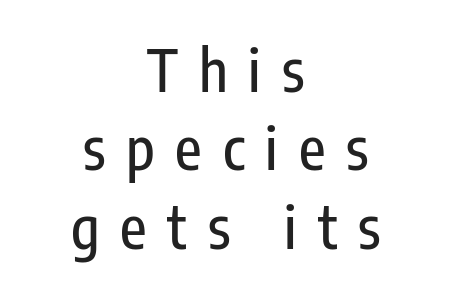
The image shows 58 px condensed sans-serif type, upright; set centered, normal line spacing (1.35x), unusually wide letter spacing (+0.36 em), not underlined; low stroke contrast and a medium x-height.
